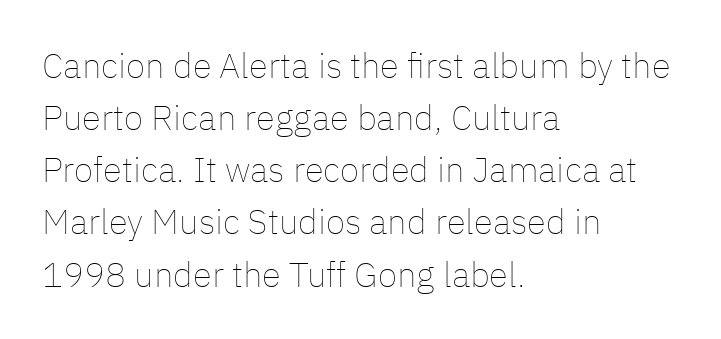
Stems here are at most as thick as an everyday book face. Quick note: not italic, upright. Think of a printed novel: that variable character pitch is what you see here. Default kerning and tracking; the words read as compact shapes. One-word summary of the alignment: left.
